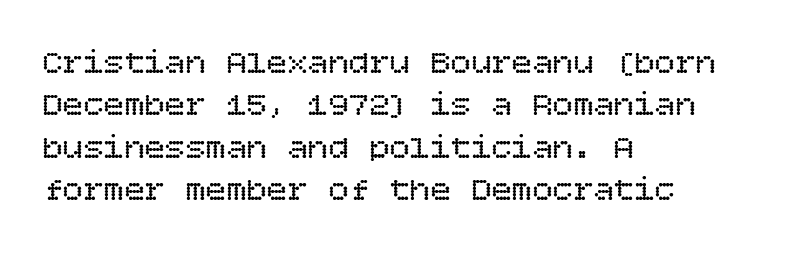
{"italic": "no", "bold": "no", "weight": "regular", "width": "normal", "stroke_contrast": "low", "x_height": "large", "underline": "no", "align": "left", "line_spacing": "normal", "line_spacing_ratio": 1.25, "letter_spacing": "normal", "letter_spacing_em": 0.0, "glyph_px": 34}
